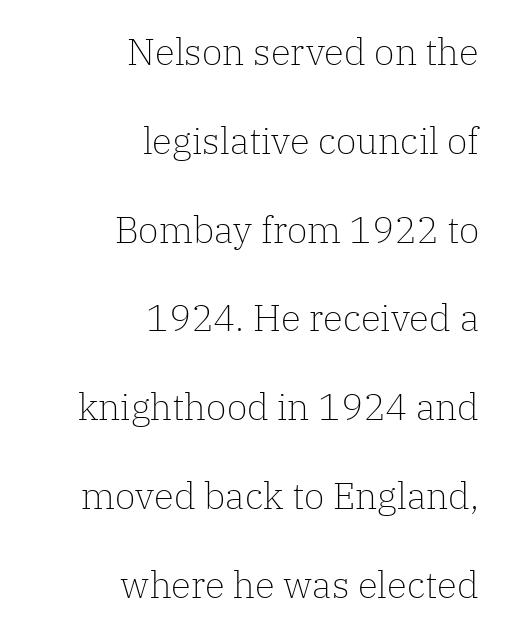
Q: Is the text bold? A: No.
Q: Is the text italic (slanted)? A: No, it is upright.
Q: Is the typeface a serif or a sans-serif typeface? A: Serif.
Q: Is the text underlined? A: No.
Q: How is the paragraph aligned? A: Right-aligned.
Q: Is the spacing between letters normal or unusually wide? A: Normal.
Q: Is the spacing between lines tight, normal or loose? A: Loose.
Q: Width (condensed, normal, or wide)? A: Normal.
Q: Stroke contrast? A: Low.
Q: x-height? A: Medium.
Q: Monospaced? A: No.
